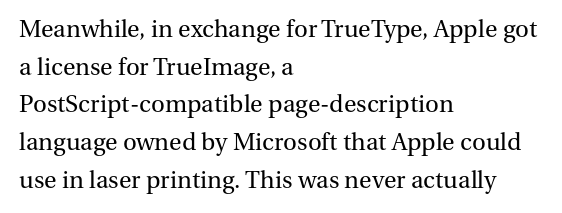
The image shows 24 px text type, upright; set left-aligned, normal line spacing (1.57x), normal letter spacing, not underlined.
